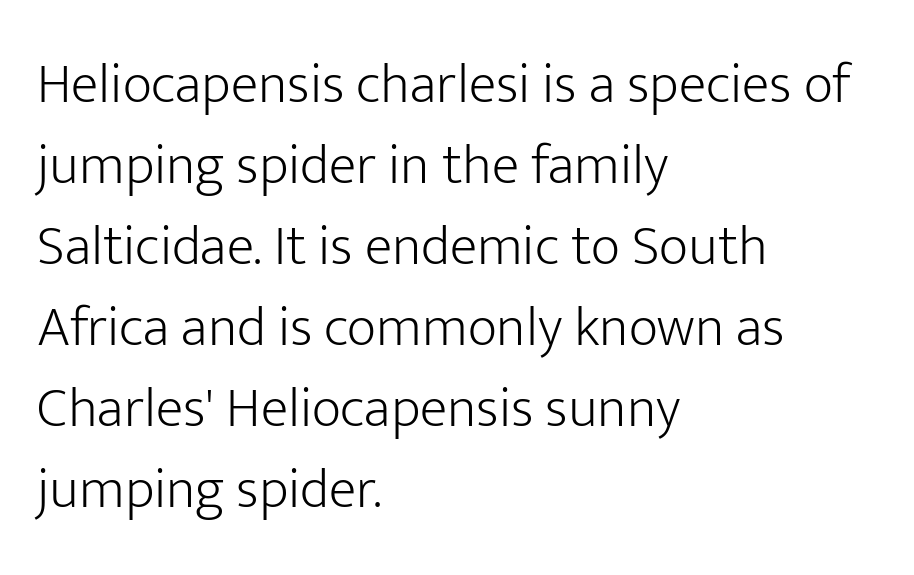
The image shows 57 px light sans-serif type, upright; set left-aligned, normal line spacing (1.42x), normal letter spacing, not underlined; low stroke contrast and a medium x-height.
